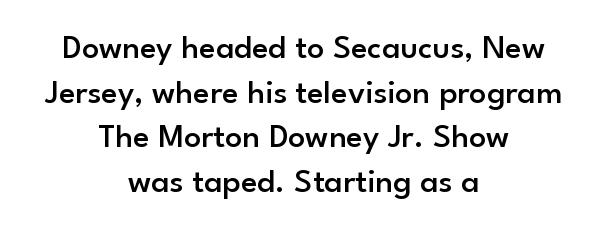
Q: Is the text bold? A: Semi-bold.
Q: Is the text italic (slanted)? A: No, it is upright.
Q: Is the typeface a serif or a sans-serif typeface? A: Sans-serif.
Q: Is the text underlined? A: No.
Q: How is the paragraph aligned? A: Centered.
Q: Is the spacing between letters normal or unusually wide? A: Normal.
Q: Is the spacing between lines tight, normal or loose? A: Normal.
Q: Width (condensed, normal, or wide)? A: Normal.
Q: Stroke contrast? A: Low.
Q: x-height? A: Small.
Q: Monospaced? A: No.
